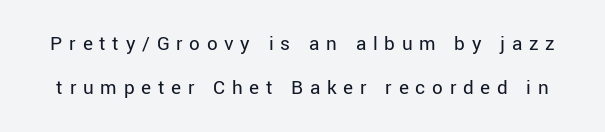
The image shows 21 px text type, upright; set loose line spacing (2.09x), unusually wide letter spacing (+0.32 em), not underlined.
